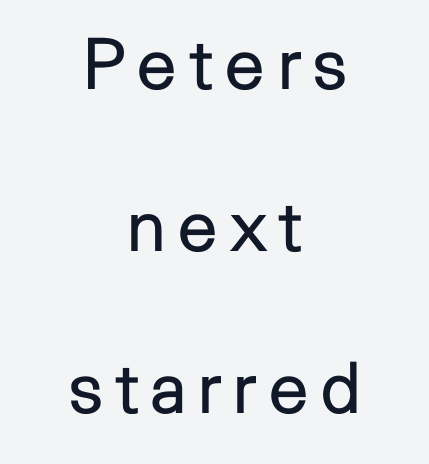
Nothing sits at the stroke ends, so this counts as sans-serif. The strip under each line holds only bare page. The face used here is proportionally spaced, like ordinary book or web type. This is the regular roman posture of the typeface.
